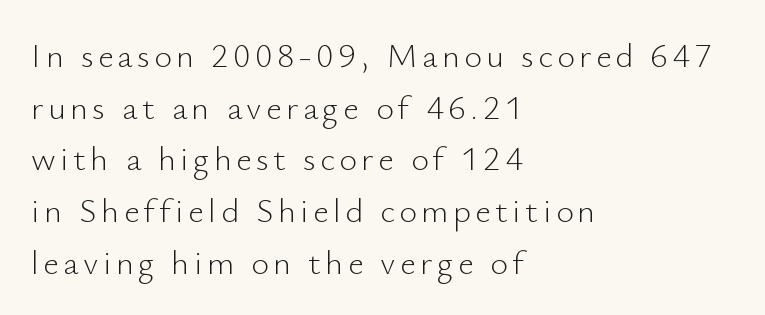
Varying glyph widths throughout — classic text-font behaviour. These lines are set flush left with a ragged right edge. The face looks like a standard text weight, possibly lighter. Type style note: lacks serifs. The block of text has a typical density, with ordinary space between rows. Just letters on the line, the space beneath them empty.
